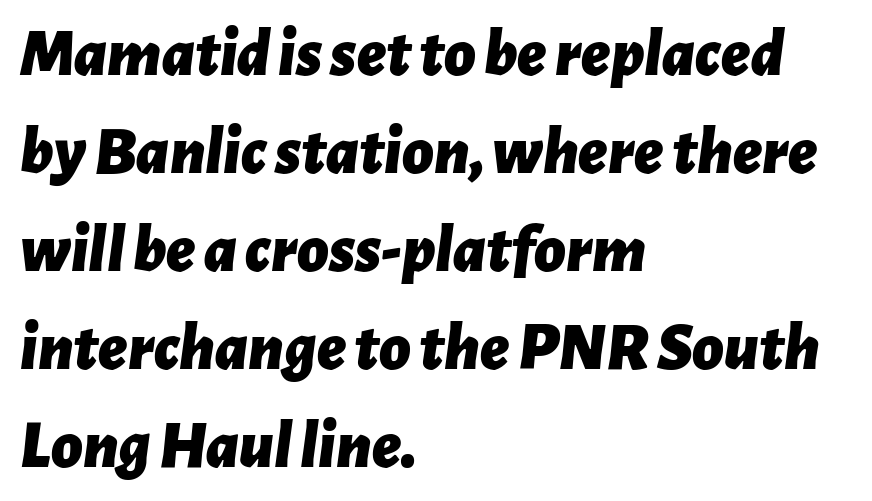
{"italic": "yes", "lean": "right", "slant_degrees": 7, "bold": "yes", "weight": "bold", "width": "normal", "stroke_contrast": "low", "x_height": "medium", "monospaced": "no", "underline": "no", "align": "left", "line_spacing": "normal", "line_spacing_ratio": 1.44, "letter_spacing": "normal", "letter_spacing_em": 0.0, "glyph_px": 68}
